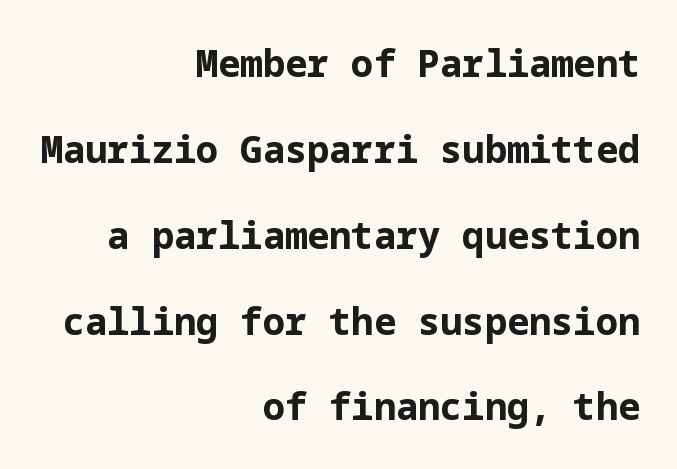
The image shows 37 px bold sans-serif type, upright; set right-aligned, loose line spacing (2.32x), normal letter spacing, not underlined; low stroke contrast and a medium x-height.
